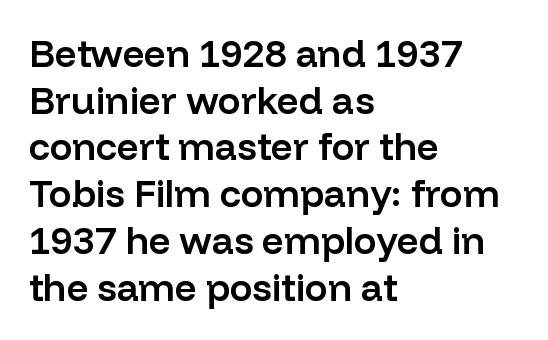
The image shows 38 px semibold sans-serif type, upright; set left-aligned, line spacing 1.23x, normal letter spacing, not underlined; low stroke contrast and a medium x-height.
